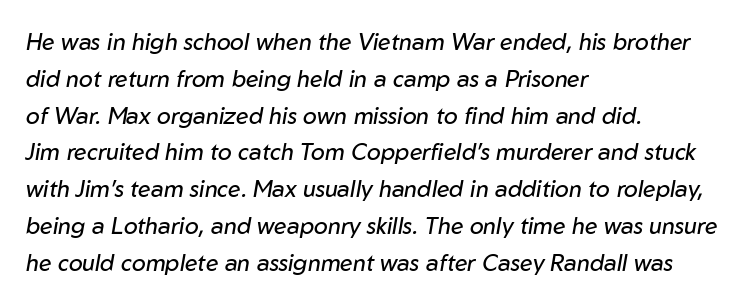
{"italic": "yes", "lean": "right", "slant_degrees": 10, "bold": "no", "underline": "no", "align": "left", "line_spacing": "normal", "line_spacing_ratio": 1.6, "letter_spacing": "normal", "letter_spacing_em": 0.0, "glyph_px": 23}
